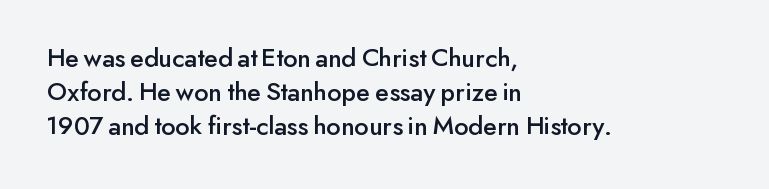
{"italic": "no", "underline": "no", "align": "left", "line_spacing": "normal", "line_spacing_ratio": 1.26, "letter_spacing": "normal", "letter_spacing_em": 0.0, "glyph_px": 27}
